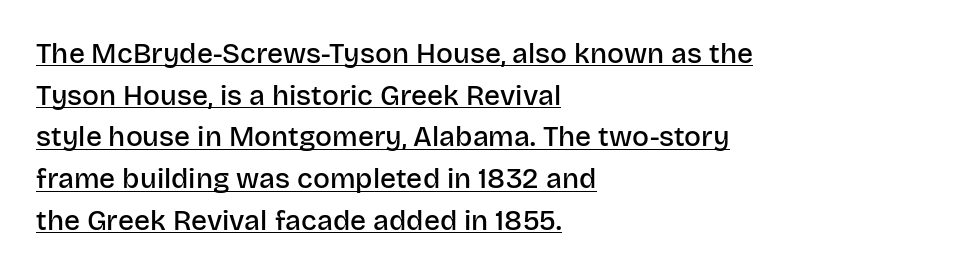
Caption: standard tracking, unaltered. Unlike a traditional serif, this face leaves its strokes unadorned. The passage is arranged the way most books set body copy — flush left. No italicization has been applied; the sample stays upright. This sample has the flowing, uneven cadence of proportional lettering.
